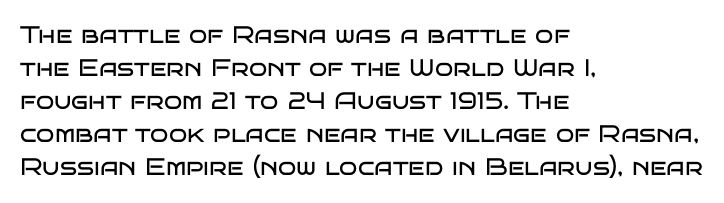
The image shows 24 px text type, upright; set left-aligned, normal line spacing (1.38x), normal letter spacing, not underlined.
